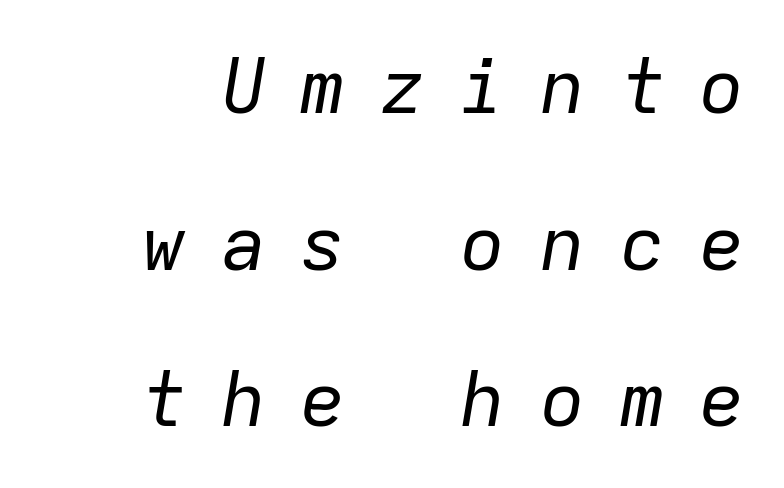
The image shows 76 px regular-weight type, italic (leaning right), monospaced; set loose line spacing (2.06x), unusually wide letter spacing (+0.45 em), not underlined; low stroke contrast and a medium x-height.
